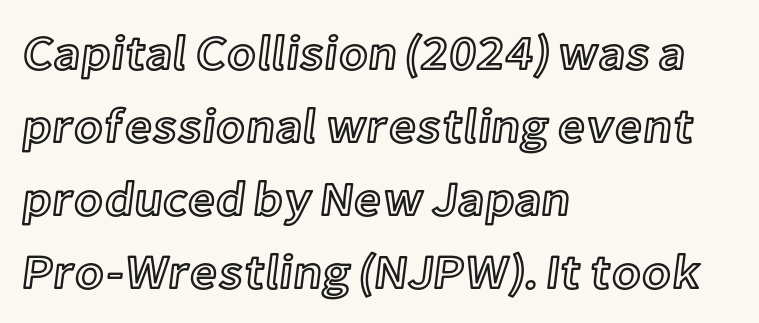
{"width": "normal", "x_height": "medium", "monospaced": "no", "underline": "no", "align": "left", "line_spacing": "normal", "line_spacing_ratio": 1.52, "letter_spacing": "normal", "letter_spacing_em": 0.0, "glyph_px": 48}
